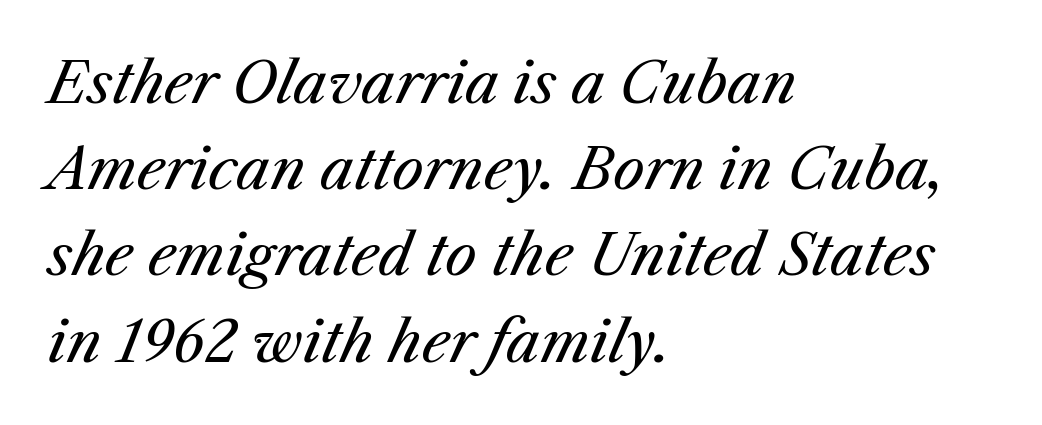
Q: Is the text bold? A: No.
Q: Is the text italic (slanted)? A: Yes, it leans right by about 25 degrees.
Q: Is the text underlined? A: No.
Q: How is the paragraph aligned? A: Left-aligned.
Q: Is the spacing between letters normal or unusually wide? A: Normal.
Q: Is the spacing between lines tight, normal or loose? A: Normal.
Q: Width (condensed, normal, or wide)? A: Normal.
Q: Stroke contrast? A: Medium.
Q: x-height? A: Medium.
Q: Monospaced? A: No.
